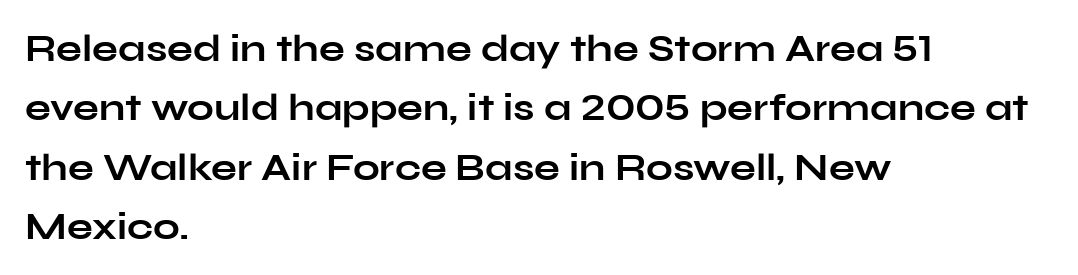
Q: Is the text bold? A: Yes.
Q: Is the text italic (slanted)? A: No, it is upright.
Q: Is the typeface a serif or a sans-serif typeface? A: Sans-serif.
Q: Is the text underlined? A: No.
Q: How is the paragraph aligned? A: Left-aligned.
Q: Is the spacing between letters normal or unusually wide? A: Normal.
Q: Is the spacing between lines tight, normal or loose? A: Normal.
Q: Width (condensed, normal, or wide)? A: Wide.
Q: Stroke contrast? A: Low.
Q: x-height? A: Medium.
Q: Monospaced? A: No.
